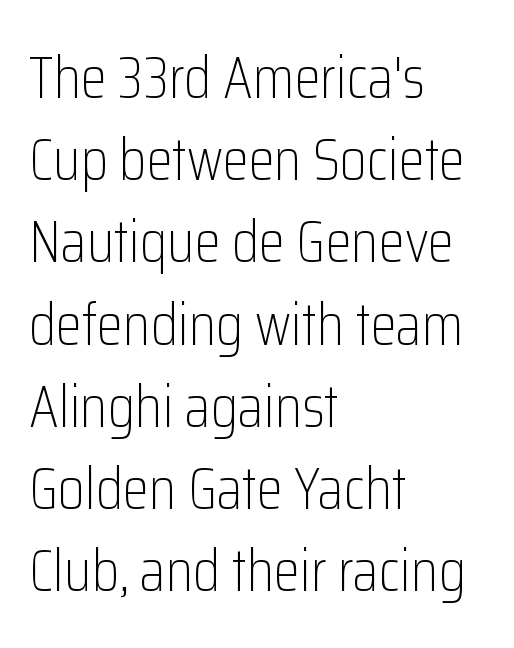
Here the glyphs are tracked normally, forming tight word shapes. Varying glyph widths throughout — classic text-font behaviour. These lines are composed in type without serifs. Designer's note — italics off, roman on. Type without underlining.
